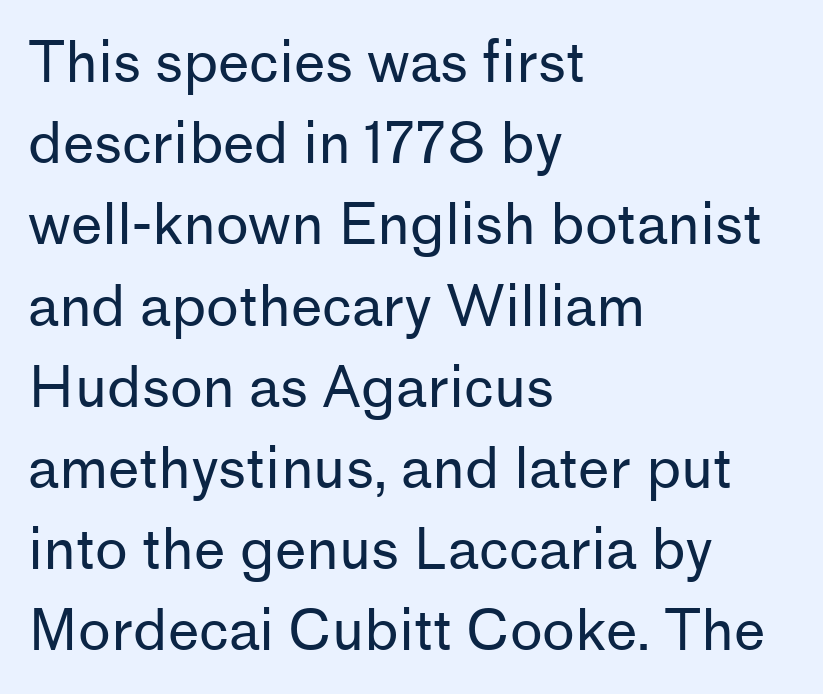
{"serif": "no", "italic": "no", "bold": "no", "weight": "regular", "width": "normal", "stroke_contrast": "low", "x_height": "medium", "monospaced": "no", "underline": "no", "align": "left", "line_spacing": "normal", "line_spacing_ratio": 1.45, "letter_spacing": "normal", "letter_spacing_em": 0.0, "glyph_px": 56}
